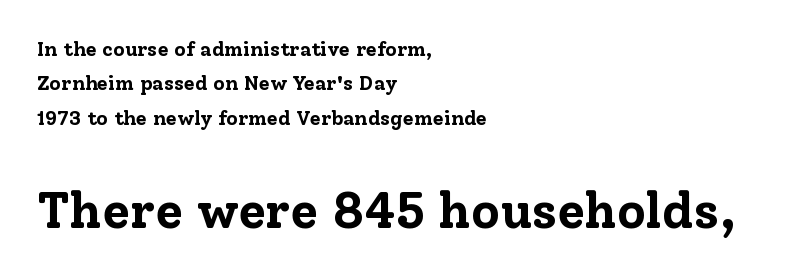
{"serif": "yes", "italic": "no", "bold": "yes", "weight": "bold", "width": "normal", "stroke_contrast": "low", "x_height": "medium", "monospaced": "no", "underline": "no", "align": "left", "line_spacing_ratio": 1.72, "letter_spacing": "normal", "letter_spacing_em": 0.0, "larger_block": "second", "size_ratio": 2.5, "glyph_px": 50}
